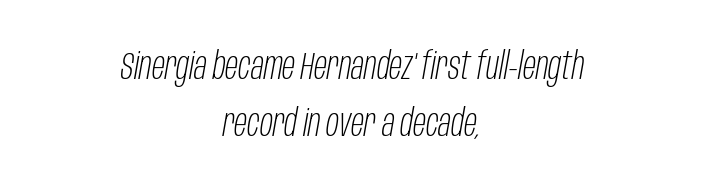
Q: Is the text bold? A: No.
Q: Is the text italic (slanted)? A: Yes, it leans right by about 10 degrees.
Q: Is the text underlined? A: No.
Q: How is the paragraph aligned? A: Centered.
Q: Is the spacing between letters normal or unusually wide? A: Normal.
Q: Is the spacing between lines tight, normal or loose? A: Normal.
Q: Width (condensed, normal, or wide)? A: Condensed.
Q: Stroke contrast? A: Low.
Q: x-height? A: Large.
Q: Monospaced? A: No.
